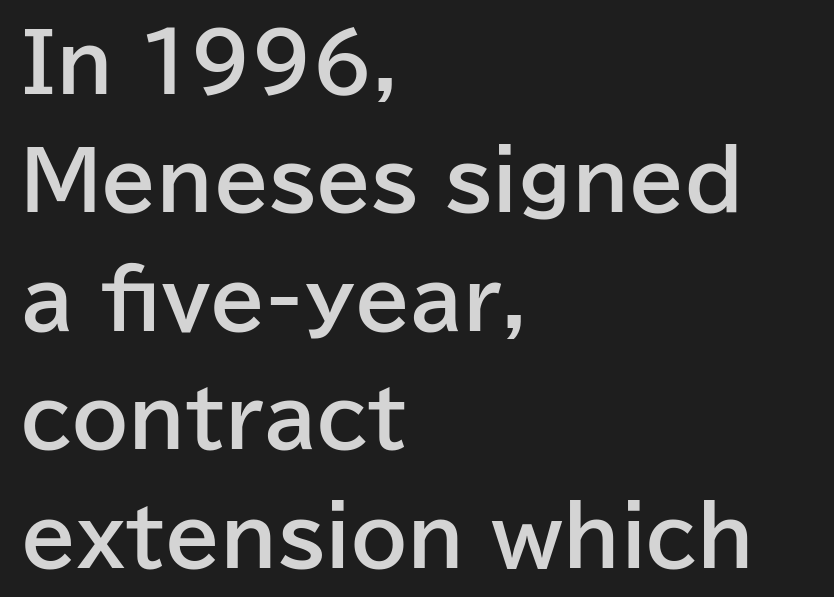
Q: Is the text bold? A: Yes.
Q: Is the text italic (slanted)? A: No, it is upright.
Q: Is the typeface a serif or a sans-serif typeface? A: Sans-serif.
Q: Is the text underlined? A: No.
Q: How is the paragraph aligned? A: Left-aligned.
Q: Is the spacing between letters normal or unusually wide? A: Normal.
Q: Is the spacing between lines tight, normal or loose? A: Normal.
Q: Width (condensed, normal, or wide)? A: Normal.
Q: Stroke contrast? A: Low.
Q: x-height? A: Medium.
Q: Monospaced? A: No.
